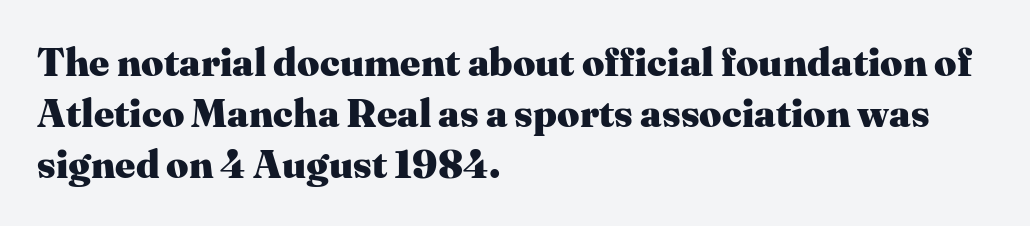
Inter-character spacing is left at the font's built-in metrics. The text block is weighted toward the left margin, trailing off unevenly rightward. Compared with an ordinary text face, these strokes are far heavier — a full bold. Think of a printed novel: that variable character pitch is what you see here. The specimen reads as upright at a glance.
